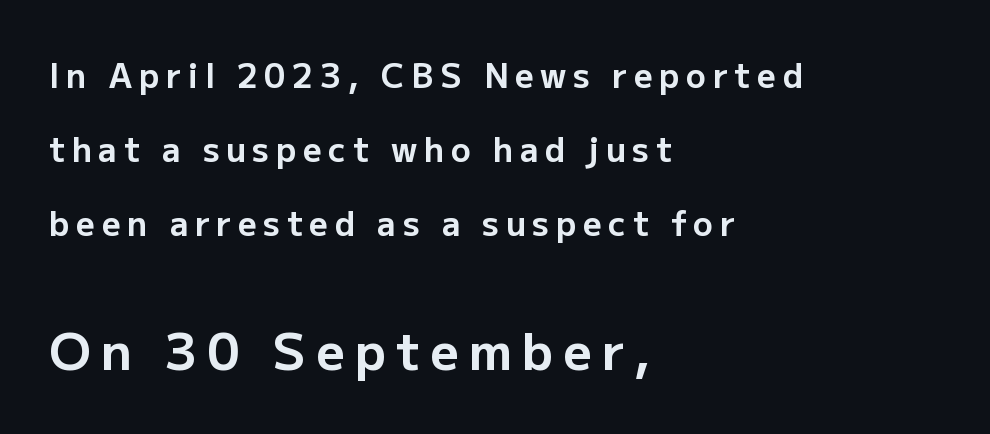
Tracking value appears strongly positive — letters spread wide. The foot of each line stays bare and open. Visually the block forms a straight wall on the left and a jagged coastline on the right. Note the varied advance widths — an 'i' is clearly narrower than an 'm'.
